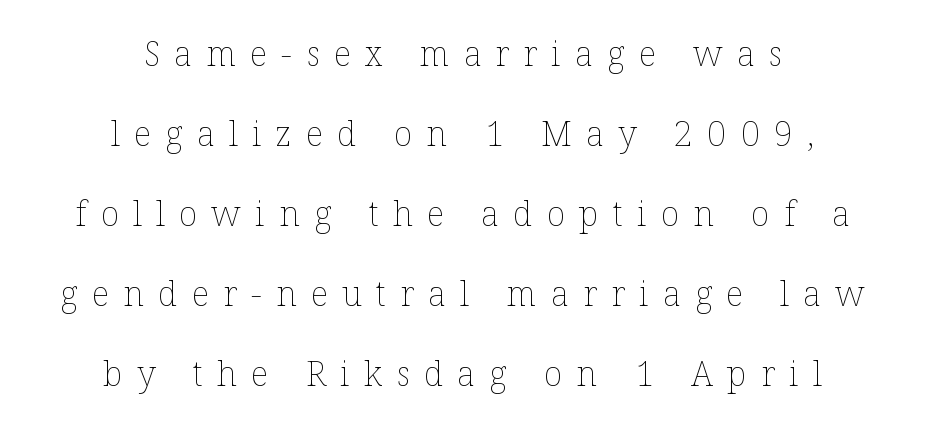
{"italic": "no", "bold": "no", "weight": "thin", "width": "normal", "stroke_contrast": "low", "x_height": "medium", "monospaced": "no", "underline": "no", "align": "center", "line_spacing": "loose", "line_spacing_ratio": 2.35, "letter_spacing": "wide", "letter_spacing_em": 0.42, "glyph_px": 34}
